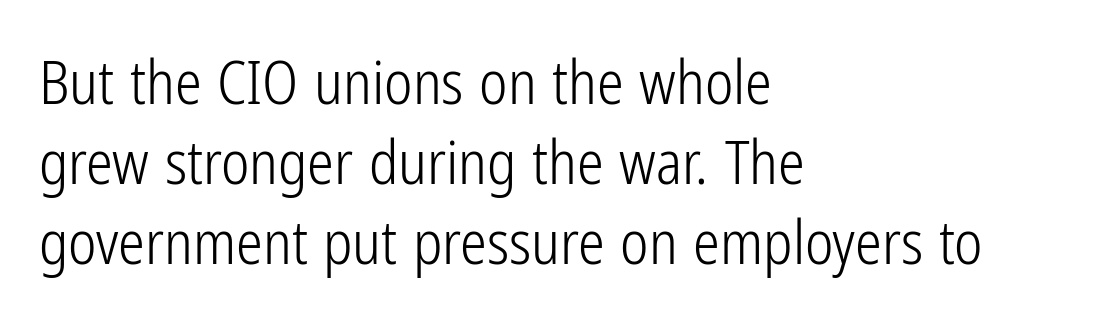
The image shows 60 px light, condensed sans-serif type, upright; set left-aligned, normal line spacing (1.33x), normal letter spacing, not underlined; low stroke contrast and a medium x-height.
